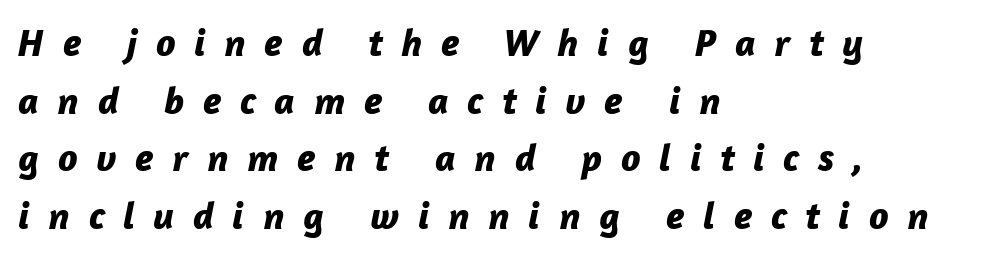
The space between consecutive lines is moderate. Think of a printed novel: that variable character pitch is what you see here. Slant detected: the letters are inclined. Look at the tracking — it's clearly loosened, letters drifting apart. The glyphs are unaccompanied by any horizontal stroke below them. Its strokes are broad and dark, the hallmark of bold type.
